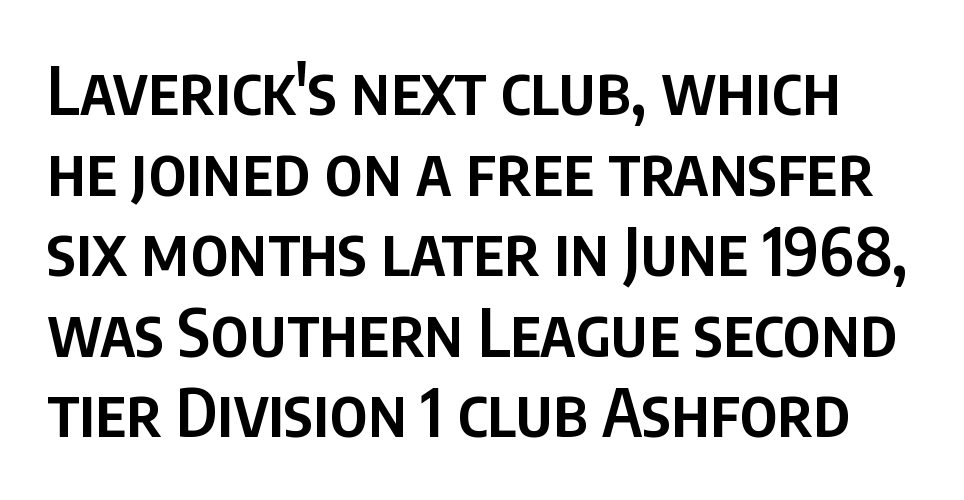
The image shows 66 px semibold, condensed sans-serif type, upright; set line spacing 1.22x, normal letter spacing, not underlined; low stroke contrast and a large x-height.
